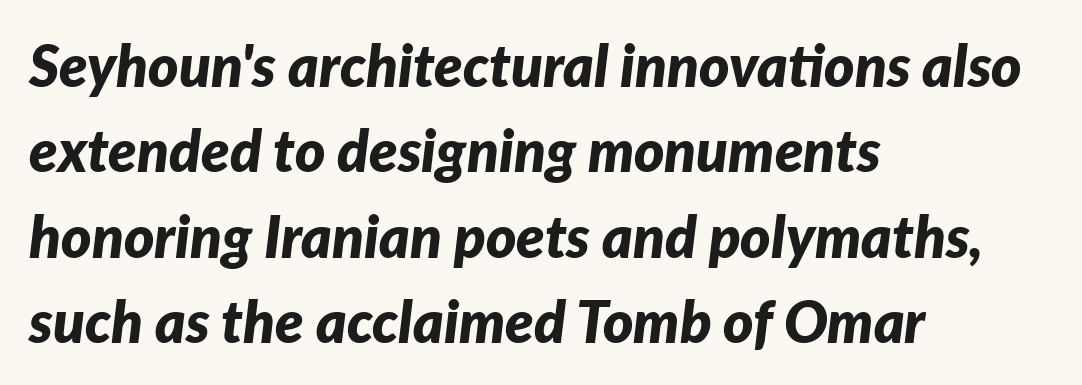
Each word holds together tightly as a unit, with standard inter-letter gaps. The strip under each line holds only bare page. Reading down the column, the eye jumps a familiar distance to each next line. The paragraph has a hard left edge and a soft right edge.
